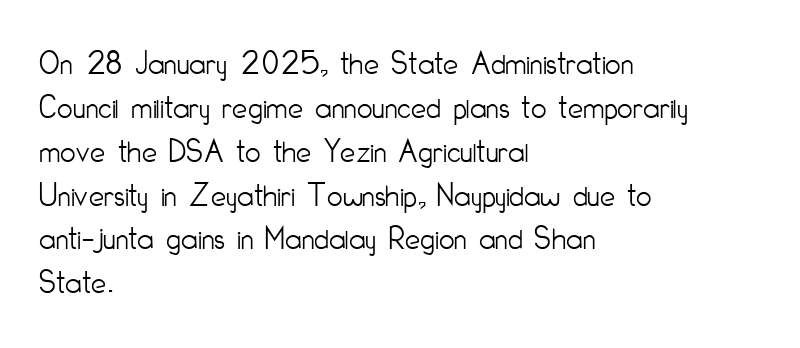
{"serif": "no", "italic": "no", "bold": "no", "weight": "light", "width": "condensed", "stroke_contrast": "low", "x_height": "small", "monospaced": "no", "underline": "no", "align": "left", "line_spacing": "normal", "line_spacing_ratio": 1.29, "letter_spacing": "normal", "letter_spacing_em": 0.0, "glyph_px": 34}
